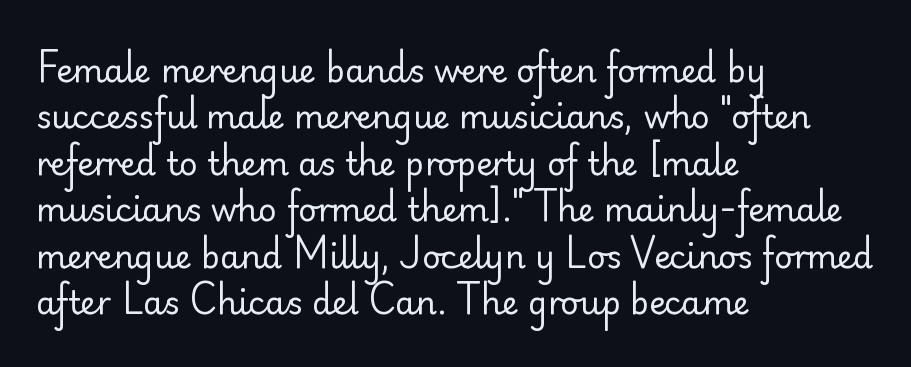
{"serif": "no", "italic": "no", "bold": "no", "weight": "regular", "width": "normal", "stroke_contrast": "low", "x_height": "small", "monospaced": "no", "underline": "no", "align": "left", "line_spacing": "normal", "line_spacing_ratio": 1.45, "letter_spacing": "normal", "letter_spacing_em": 0.0, "glyph_px": 32}
